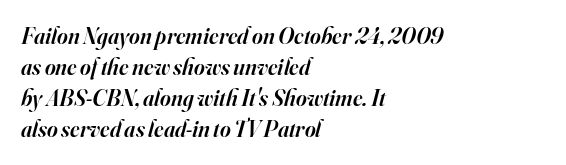
Q: Is the text bold? A: Semi-bold.
Q: Is the text italic (slanted)? A: Yes, it leans right by about 16 degrees.
Q: Is the text underlined? A: No.
Q: How is the paragraph aligned? A: Left-aligned.
Q: Is the spacing between letters normal or unusually wide? A: Normal.
Q: Is the spacing between lines tight, normal or loose? A: Normal.
